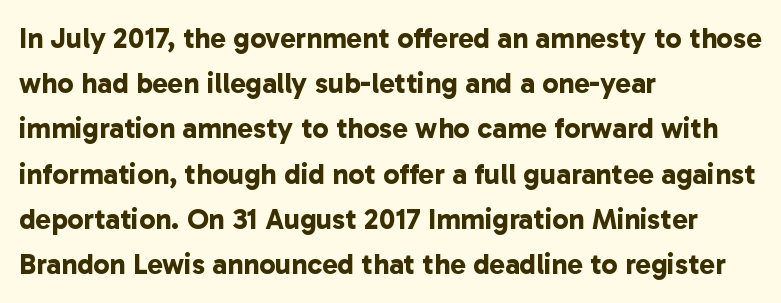
The image shows 29 px bold sans-serif type; set left-aligned, normal line spacing (1.56x), normal letter spacing, not underlined; low stroke contrast and a medium x-height.
